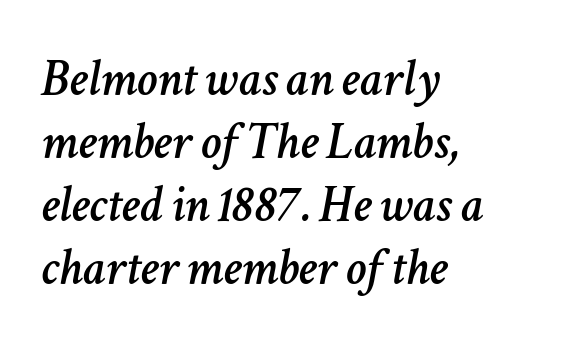
The image shows 52 px text type, italic (leaning right); set left-aligned, line spacing 1.21x, normal letter spacing, not underlined; low stroke contrast and a medium x-height.
